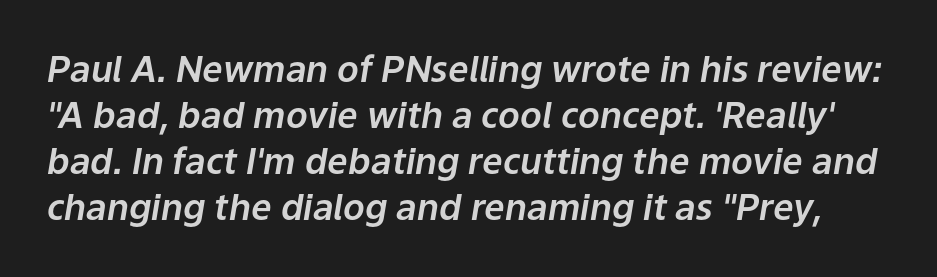
The image shows 36 px text type, italic (leaning right); set normal line spacing (1.28x), normal letter spacing, not underlined; low stroke contrast and a medium x-height.
